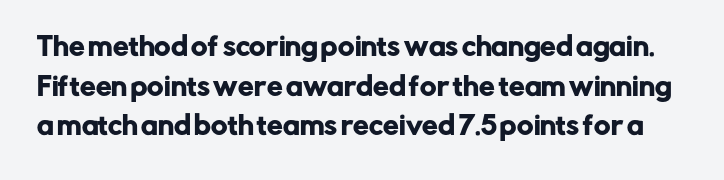
{"italic": "no", "underline": "no", "line_spacing": "normal", "line_spacing_ratio": 1.59, "letter_spacing": "normal", "letter_spacing_em": 0.0, "glyph_px": 25}
